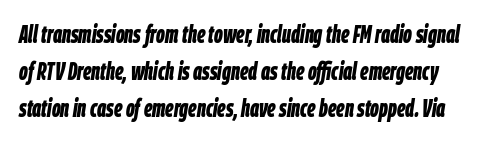
{"italic": "yes", "lean": "right", "slant_degrees": 9, "bold": "yes", "underline": "no", "line_spacing": "normal", "line_spacing_ratio": 1.54, "letter_spacing": "normal", "letter_spacing_em": 0.0, "glyph_px": 24}
